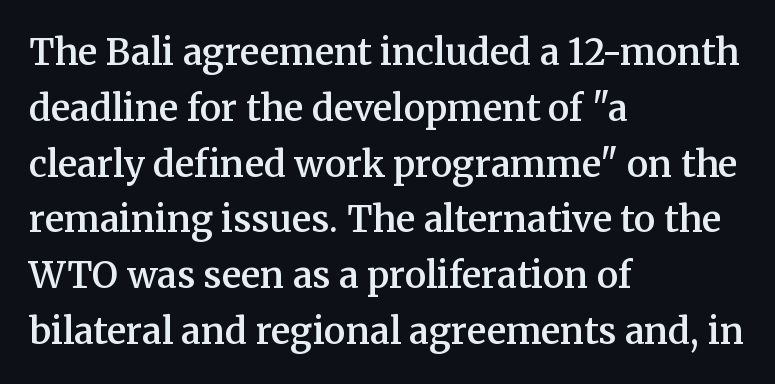
Q: Is the text bold? A: Semi-bold.
Q: Is the text italic (slanted)? A: No, it is upright.
Q: Is the typeface a serif or a sans-serif typeface? A: Serif.
Q: Is the text underlined? A: No.
Q: How is the paragraph aligned? A: Left-aligned.
Q: Is the spacing between letters normal or unusually wide? A: Normal.
Q: Is the spacing between lines tight, normal or loose? A: Normal.
Q: Width (condensed, normal, or wide)? A: Normal.
Q: Stroke contrast? A: Medium.
Q: x-height? A: Medium.
Q: Monospaced? A: No.
